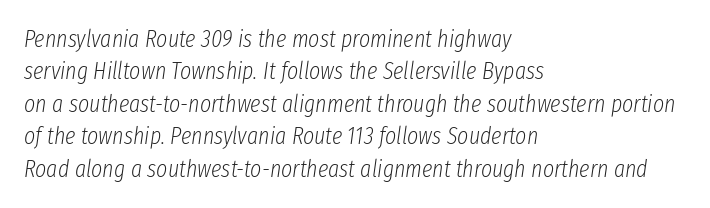
The image shows 24 px text type, italic (leaning right); set left-aligned, normal line spacing (1.35x), normal letter spacing, not underlined.
